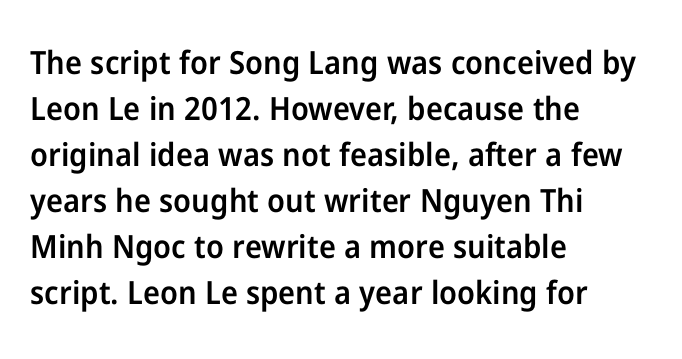
The setting favours the left margin, as ordinary paragraphs usually do. Look at the tracking — it's just the regular setting, nothing added. You could not count columns in this text — the font is proportionally spaced. A typesetter would mark this as roman, not italic. The face used here is a sans, in the tradition of grotesques and geometrics. A bare baseline throughout the passage.
